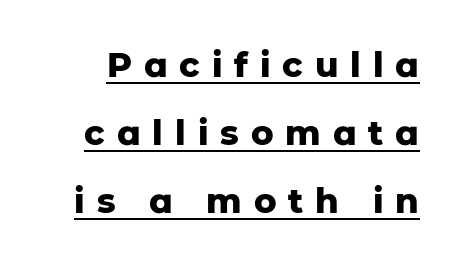
Q: Is the text bold? A: Yes.
Q: Is the text italic (slanted)? A: No, it is upright.
Q: Is the typeface a serif or a sans-serif typeface? A: Sans-serif.
Q: Is the text underlined? A: Yes.
Q: Is the spacing between letters normal or unusually wide? A: Unusually wide.
Q: Is the spacing between lines tight, normal or loose? A: Loose.
Q: Width (condensed, normal, or wide)? A: Normal.
Q: Stroke contrast? A: Low.
Q: x-height? A: Medium.
Q: Monospaced? A: No.
